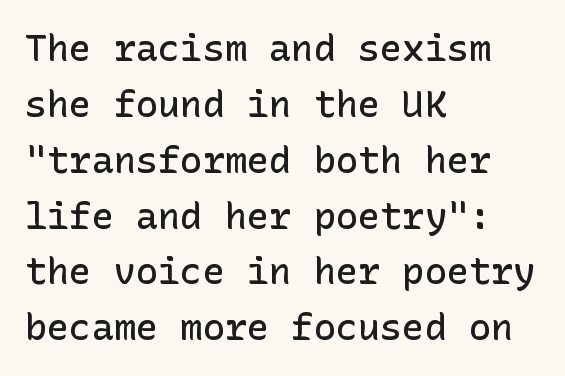
Q: Is the text bold? A: Semi-bold.
Q: Is the text italic (slanted)? A: No, it is upright.
Q: Is the typeface a serif or a sans-serif typeface? A: Sans-serif.
Q: Is the text underlined? A: No.
Q: How is the paragraph aligned? A: Left-aligned.
Q: Is the spacing between letters normal or unusually wide? A: Normal.
Q: Is the spacing between lines tight, normal or loose? A: Normal.
Q: Width (condensed, normal, or wide)? A: Normal.
Q: Stroke contrast? A: Low.
Q: x-height? A: Medium.
